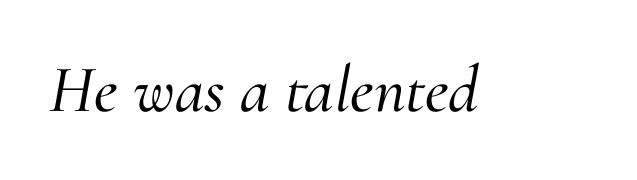
{"serif": "yes", "italic": "yes", "lean": "right", "slant_degrees": 10, "width": "normal", "stroke_contrast": "medium", "x_height": "small", "monospaced": "no", "underline": "no", "letter_spacing": "normal", "letter_spacing_em": 0.0, "glyph_px": 67}
